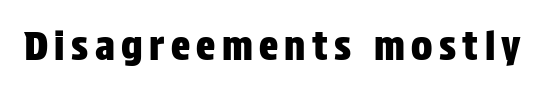
Character widths vary here, with narrow letters taking less room than wide ones. The passage shown is not underscored anywhere. Posture: vertical. The glyphs in this specimen are sans serif.
